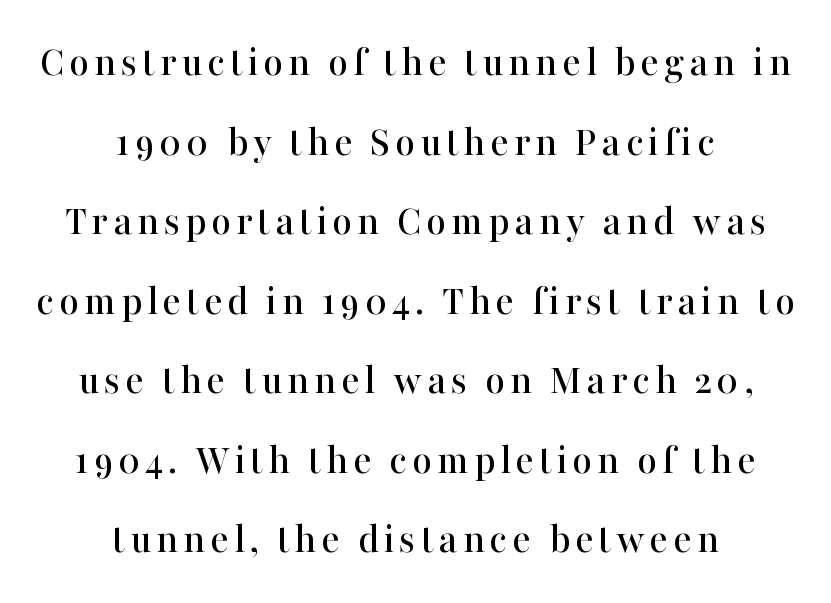
Q: Is the text italic (slanted)? A: No, it is upright.
Q: Is the typeface a serif or a sans-serif typeface? A: Serif.
Q: Is the text underlined? A: No.
Q: How is the paragraph aligned? A: Centered.
Q: Width (condensed, normal, or wide)? A: Normal.
Q: Stroke contrast? A: High.
Q: x-height? A: Medium.
Q: Monospaced? A: No.
